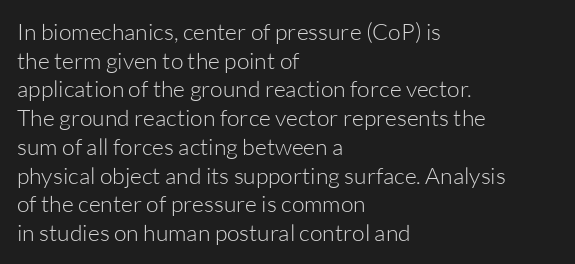
The lines sit at an ordinary, default distance from one another. The text block is weighted toward the left margin, trailing off unevenly rightward. Tracking value appears to be zero — textbook default spacing. Has an underline been added? It has not. Stroke mass is kept to a normal reading level or below.
